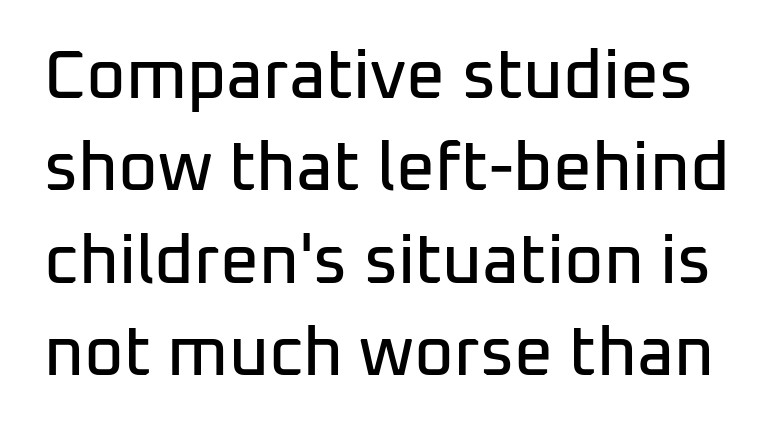
{"serif": "no", "italic": "no", "width": "normal", "stroke_contrast": "low", "x_height": "medium", "monospaced": "no", "underline": "no", "line_spacing": "normal", "line_spacing_ratio": 1.36, "letter_spacing": "normal", "letter_spacing_em": 0.0, "glyph_px": 68}
